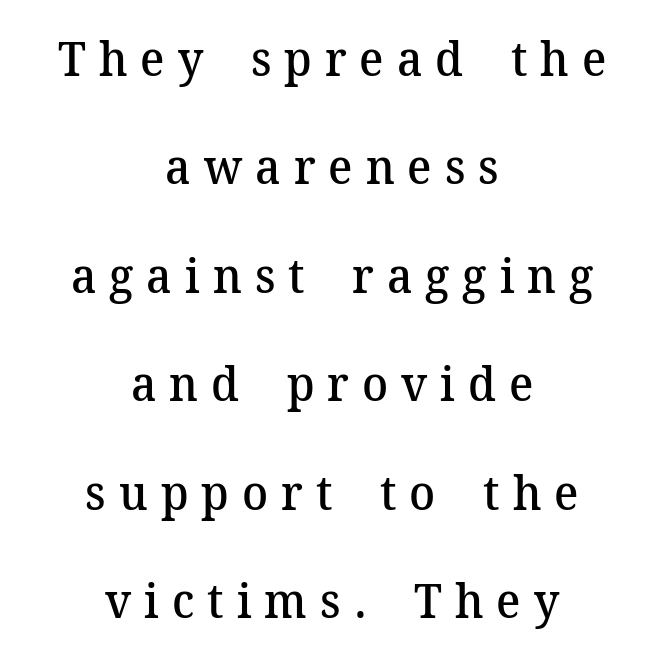
{"serif": "yes", "italic": "no", "bold": "semi", "weight": "semibold", "width": "normal", "stroke_contrast": "medium", "x_height": "medium", "monospaced": "no", "underline": "no", "align": "center", "line_spacing": "loose", "line_spacing_ratio": 2.26, "letter_spacing": "wide", "letter_spacing_em": 0.27, "glyph_px": 48}
